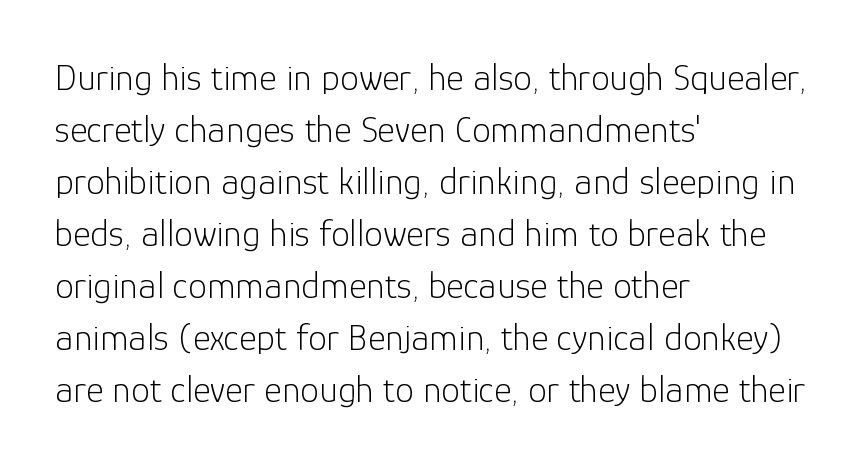
The image shows 38 px light sans-serif type, upright; set left-aligned, normal line spacing (1.37x), normal letter spacing, not underlined; low stroke contrast and a medium x-height.
